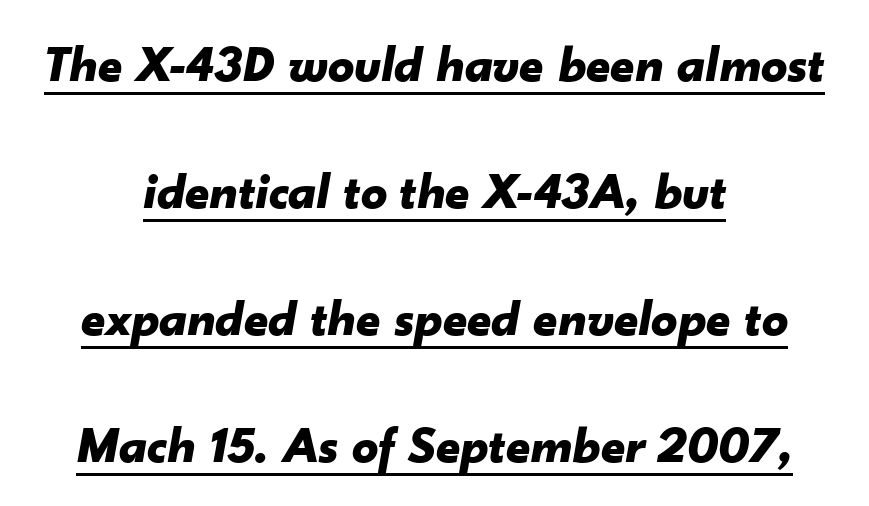
Pretty heavy lettering here — definitely bold. Reading down the column, the eye jumps a long way to each next line. The letters sit at their default tracking, neither squeezed nor spread. Quick note: underline on.
